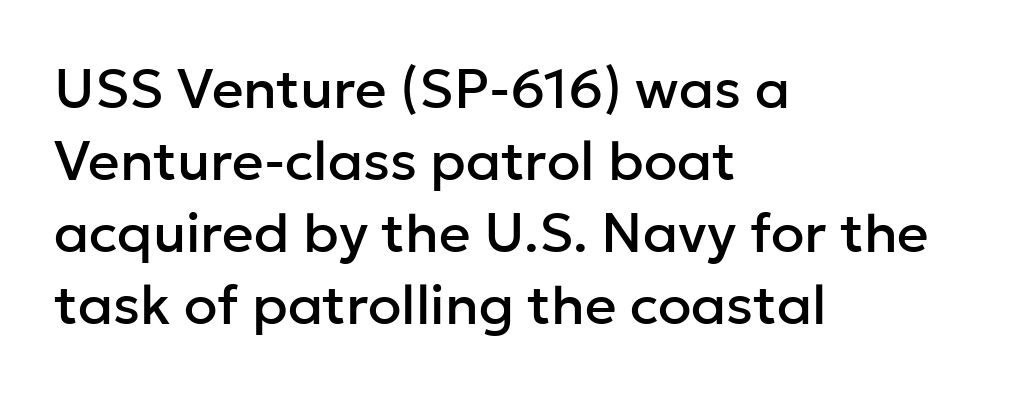
Line beginnings align vertically; line endings do not. You can tell it's not italic because the verticals are truly vertical. This sample keeps an unexceptional amount of space between lines. The rendering uses natural spacing where letterforms have individual widths. Descender tails drop into unmarked territory. The characters display no serif detailing; their extremities are plain.
